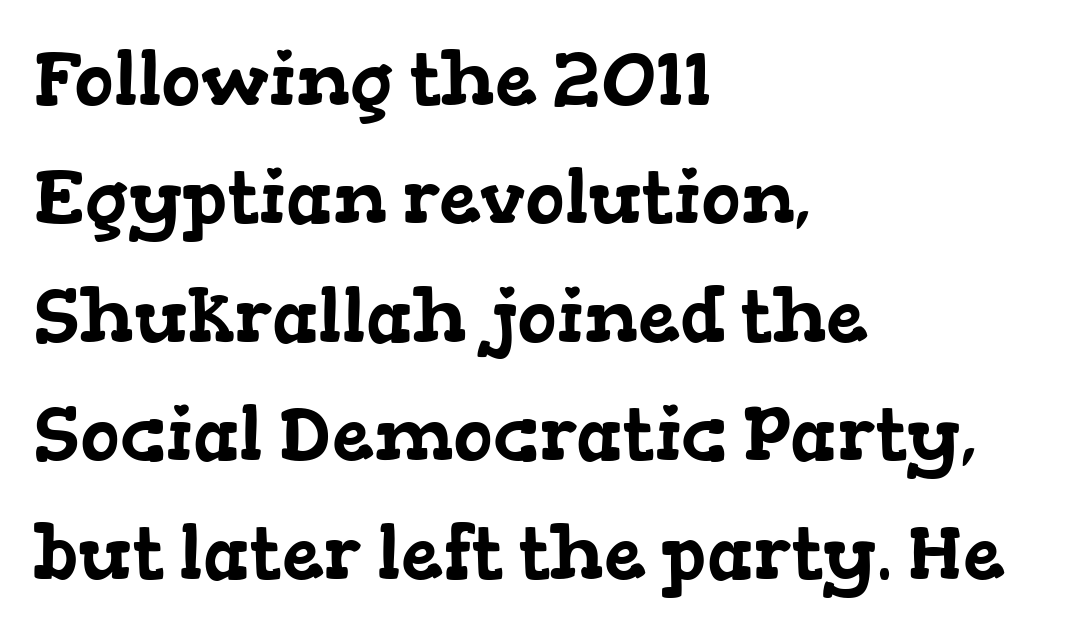
The image shows 75 px wide serif type; set left-aligned, normal line spacing (1.58x), normal letter spacing, not underlined; low stroke contrast and a medium x-height.
